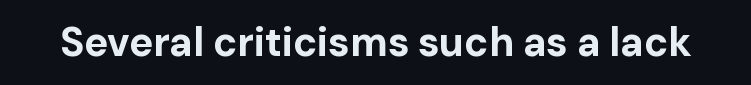
The type is set solid horizontally, with unmodified tracking. Descenders are the only things crossing below the line. Every letter is thick-stroked: bold, no question. Each letter keeps its own natural width here, so spacing adapts to shape.
